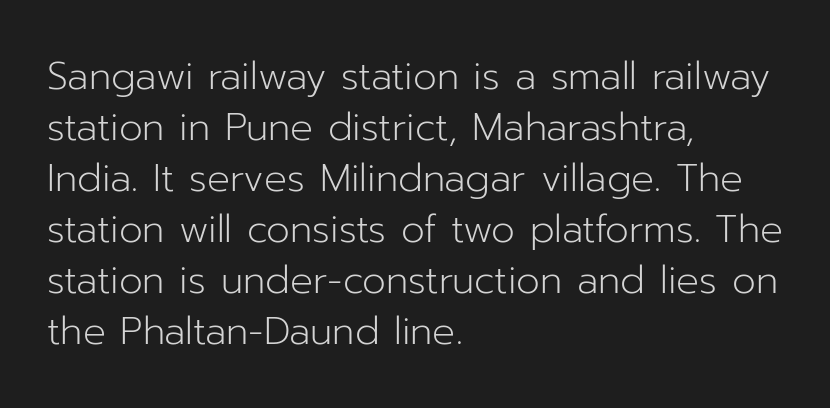
The image shows 38 px light sans-serif type, upright; set left-aligned, normal line spacing (1.34x), normal letter spacing, not underlined; low stroke contrast and a medium x-height.
